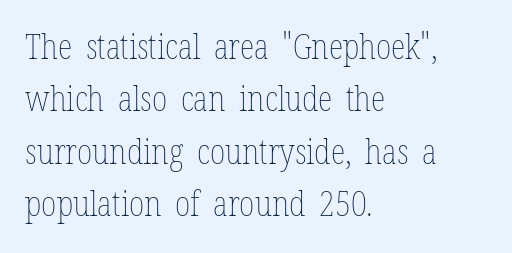
Q: Is the text bold? A: No.
Q: Is the text italic (slanted)? A: No, it is upright.
Q: Is the text underlined? A: No.
Q: How is the paragraph aligned? A: Left-aligned.
Q: Is the spacing between letters normal or unusually wide? A: Normal.
Q: Is the spacing between lines tight, normal or loose? A: Normal.
Q: Width (condensed, normal, or wide)? A: Condensed.
Q: Stroke contrast? A: Low.
Q: x-height? A: Medium.
Q: Monospaced? A: No.
